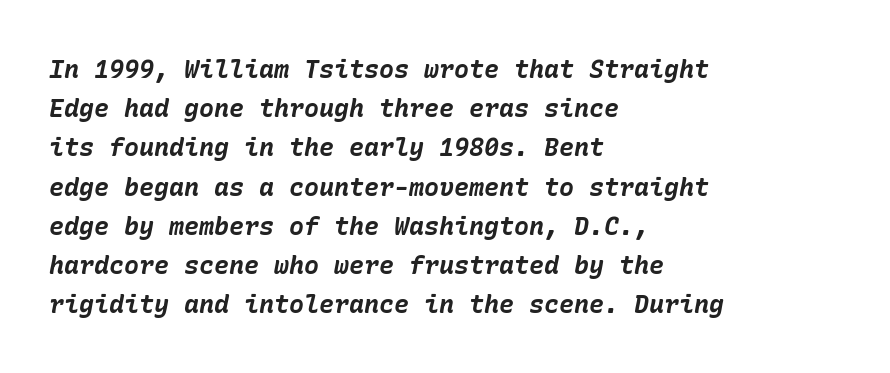
Q: Is the text bold? A: Yes.
Q: Is the text italic (slanted)? A: Yes, it leans right by about 10 degrees.
Q: Is the text underlined? A: No.
Q: How is the paragraph aligned? A: Left-aligned.
Q: Is the spacing between letters normal or unusually wide? A: Normal.
Q: Is the spacing between lines tight, normal or loose? A: Normal.
